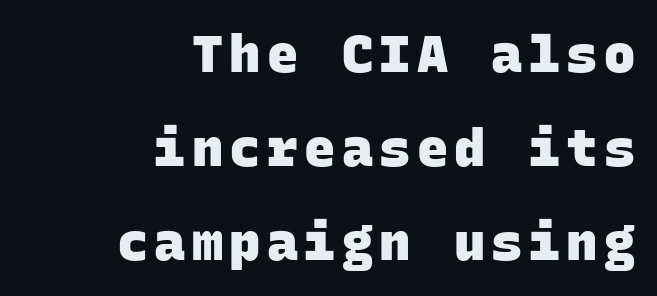
The image shows 52 px heavy sans-serif type, monospaced; set right-aligned, line spacing 1.81x, not underlined; low stroke contrast and a large x-height.
